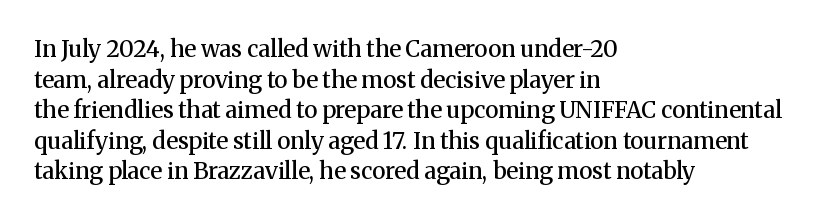
Is there any slant? The stems are plumb. The leading is moderate, giving the passage an even texture. A bit beefed up — I'd call it semibold rather than bold. No word sits above an underline. Characters follow at the spacing the type designer built in. Compared with a centered layout, this one pins lines to the left instead.
